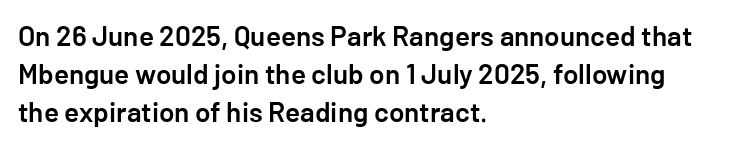
The gap between lines stays unmarked. Compared with an ordinary text face, these strokes are moderately heavier — a semibold. Nothing unusual about the tracking: characters are spaced as the font intends. No feet cap the strokes, marking this as sans-serif type. The typesetter chose a ragged-right arrangement here.
